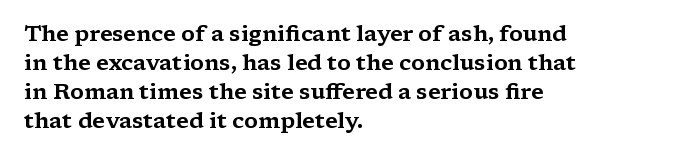
It's the straight-up-and-down kind of type. The horizontal fit of the characters is conventional and even. These lines are set flush left with a ragged right edge. Glance below the letters and you will spot only blank space.
